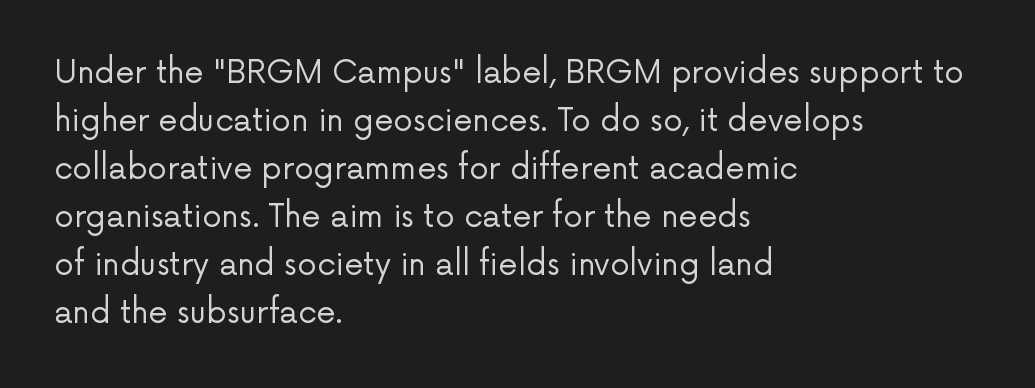
The foot of each line stays bare and open. Heft: none added — not bold. The passage shown is typed in a proportional face where columns would drift. The letters carry no serifs — their stems end cleanly without finishing strokes.
